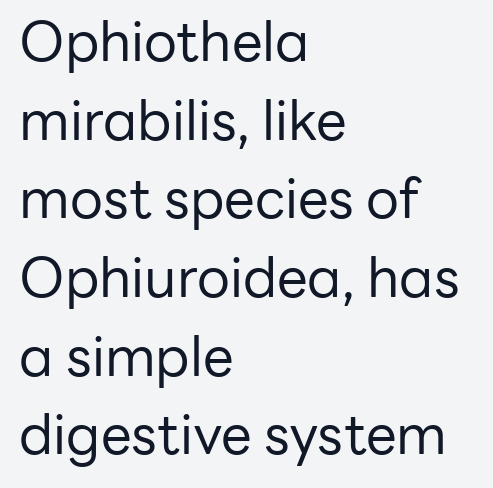
In CSS terms this would be text-align: left. Observe the absence of serifs on each vertical stroke in this sample. Underlining? Definitely not there. Every stem runs plumb, perpendicular to the baseline. Proportional: the letters do not fall into vertical columns.
